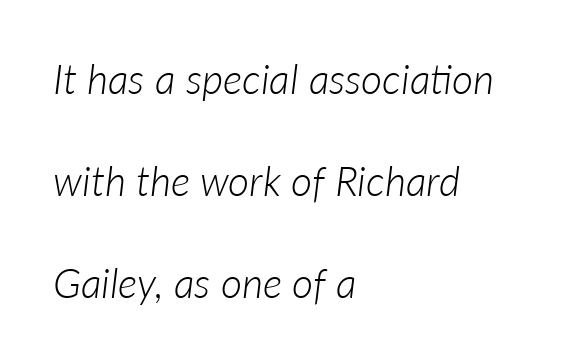
Q: Is the text bold? A: No.
Q: Is the text italic (slanted)? A: Yes, it leans right by about 7 degrees.
Q: Is the text underlined? A: No.
Q: How is the paragraph aligned? A: Left-aligned.
Q: Is the spacing between letters normal or unusually wide? A: Normal.
Q: Is the spacing between lines tight, normal or loose? A: Loose.
Q: Width (condensed, normal, or wide)? A: Normal.
Q: Stroke contrast? A: Low.
Q: x-height? A: Medium.
Q: Monospaced? A: No.
